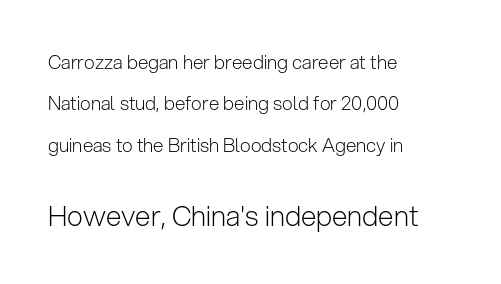
Small over large — that's the arrangement of the two blocks here. The words here are not underlined. Ordinary non-slanted type is in use. Is this a fixed-width face? No — the glyphs have proportional, varying widths.
